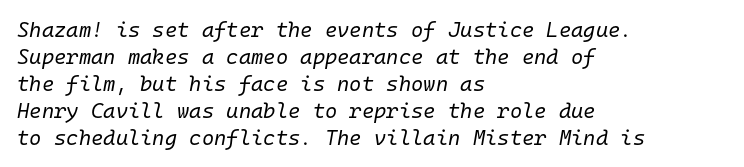
{"italic": "yes", "lean": "right", "slant_degrees": 10, "bold": "no", "underline": "no", "align": "left", "line_spacing": "normal", "line_spacing_ratio": 1.28, "letter_spacing": "normal", "letter_spacing_em": 0.0, "glyph_px": 21}
